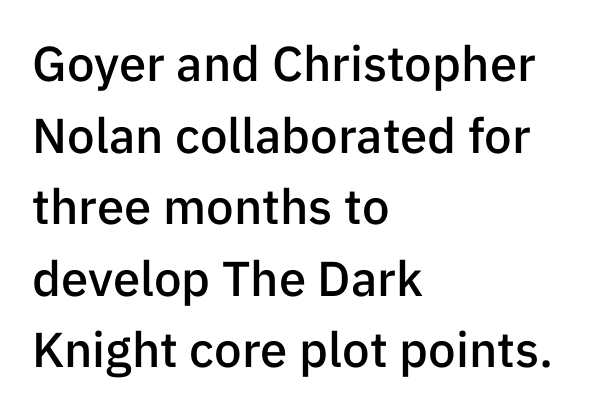
The image shows 49 px semibold sans-serif type, upright; set left-aligned, normal line spacing (1.46x), normal letter spacing, not underlined; low stroke contrast and a medium x-height.
